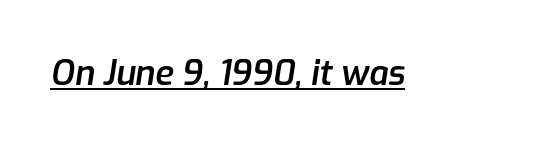
Q: Is the text bold? A: Semi-bold.
Q: Is the text italic (slanted)? A: Yes, it leans right by about 9 degrees.
Q: Is the text underlined? A: Yes.
Q: Is the spacing between letters normal or unusually wide? A: Normal.
Q: Width (condensed, normal, or wide)? A: Normal.
Q: Stroke contrast? A: Low.
Q: x-height? A: Medium.
Q: Monospaced? A: No.
